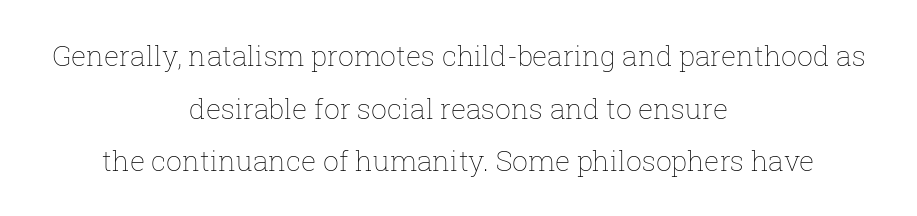
The image shows 28 px thin type, upright; set centered, line spacing 1.88x, normal letter spacing, not underlined; low stroke contrast and a medium x-height.
